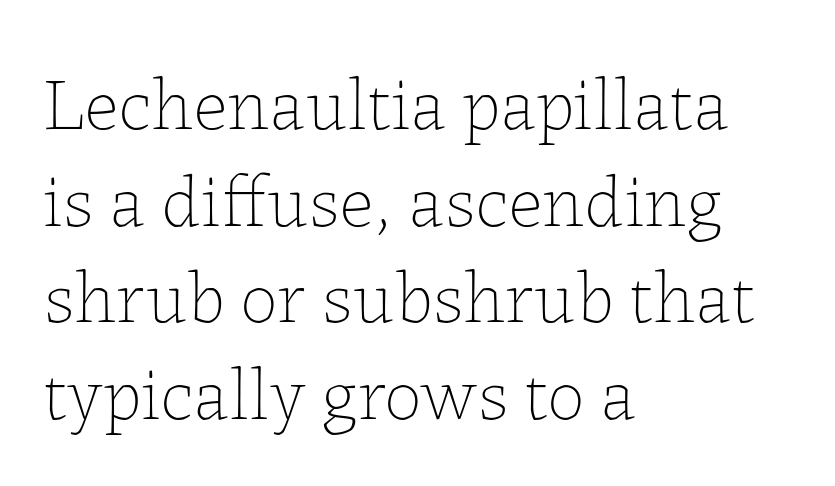
The font's upright variant was chosen for this text. The space between consecutive lines is moderate. The paragraph shown leans on its left margin. No chunkiness to these letters — they're not bold.
